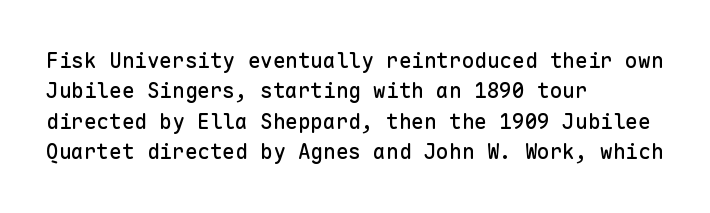
Q: Is the text italic (slanted)? A: No, it is upright.
Q: Is the text underlined? A: No.
Q: How is the paragraph aligned? A: Left-aligned.
Q: Is the spacing between letters normal or unusually wide? A: Normal.
Q: Is the spacing between lines tight, normal or loose? A: Normal.
